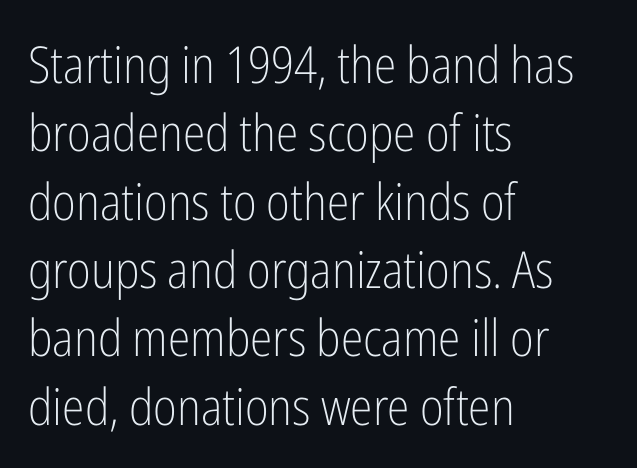
{"serif": "no", "italic": "no", "bold": "no", "weight": "light", "width": "condensed", "stroke_contrast": "low", "x_height": "medium", "monospaced": "no", "underline": "no", "align": "left", "line_spacing": "normal", "line_spacing_ratio": 1.34, "letter_spacing": "normal", "letter_spacing_em": 0.0, "glyph_px": 51}
